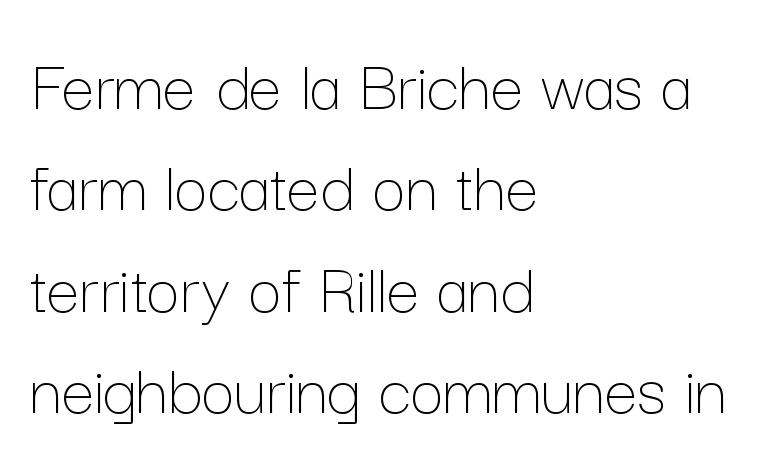
{"italic": "no", "bold": "no", "weight": "thin", "width": "normal", "stroke_contrast": "low", "x_height": "medium", "monospaced": "no", "underline": "no", "align": "left", "line_spacing": "normal", "line_spacing_ratio": 1.37, "letter_spacing": "normal", "letter_spacing_em": 0.0, "glyph_px": 74}
